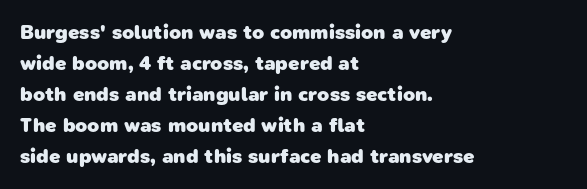
Reading down the block, your eye returns to a fixed left position each line. Each glyph is drawn with heavy, bold strokes. These lines keep a tight, regular rhythm from letter to letter. The gap between lines stays unmarked.
